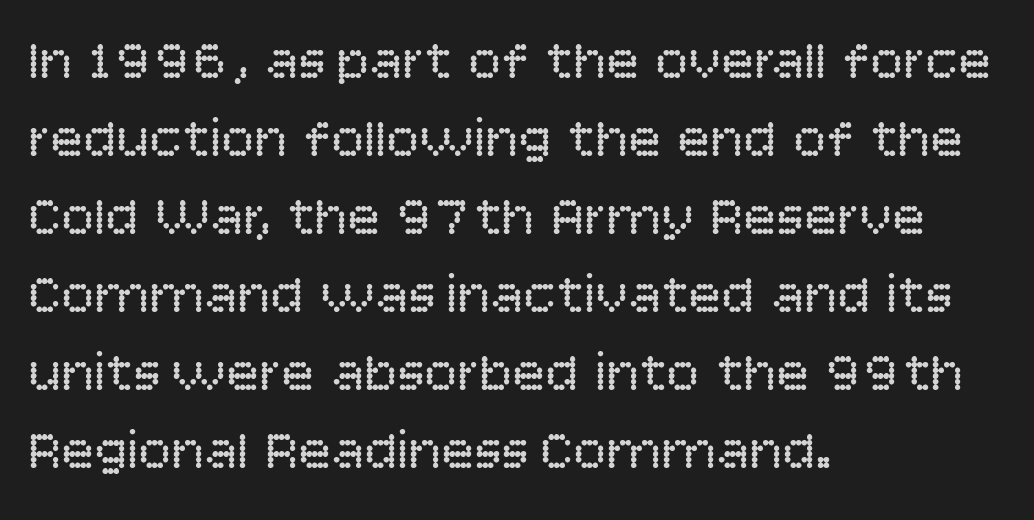
Letters have the restrained weight of plain body copy at most. Note the varied advance widths — an 'i' is clearly narrower than an 'm'. Observe the ordinary spacing: letters are neighbours, not strangers. Short and long lines alike share a common starting point at left. Unmarked baselines from the first word to the last. The typeface chosen for these lines omits serifs.
